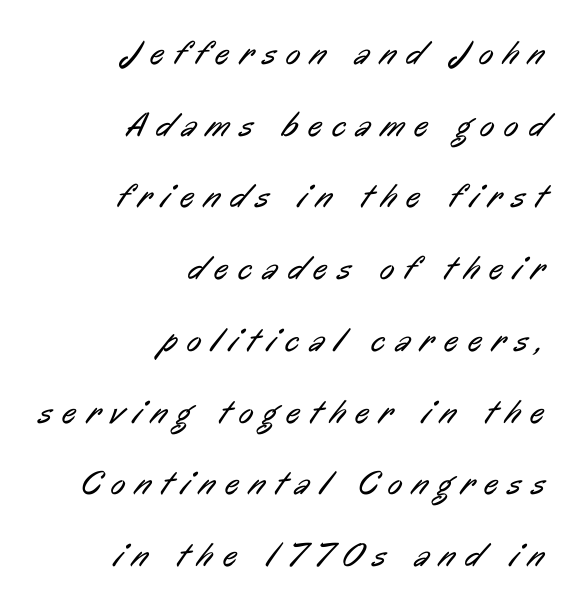
Q: Is the text bold? A: No.
Q: Is the typeface a serif or a sans-serif typeface? A: Sans-serif.
Q: Is the text underlined? A: No.
Q: How is the paragraph aligned? A: Right-aligned.
Q: Is the spacing between letters normal or unusually wide? A: Unusually wide.
Q: Is the spacing between lines tight, normal or loose? A: Loose.
Q: Width (condensed, normal, or wide)? A: Condensed.
Q: Stroke contrast? A: Low.
Q: x-height? A: Medium.
Q: Monospaced? A: No.
